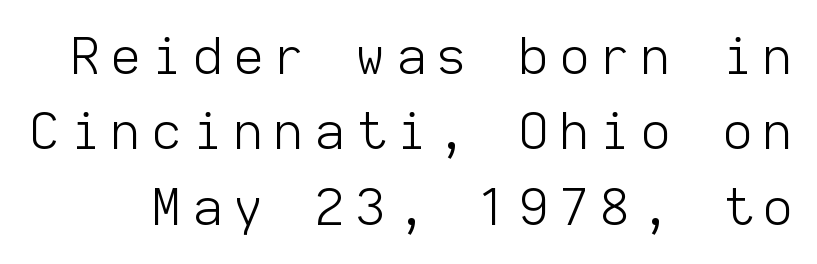
The image shows 50 px light sans-serif type, upright, monospaced; set normal line spacing (1.51x), unusually wide letter spacing (+0.24 em), not underlined; low stroke contrast and a medium x-height.
